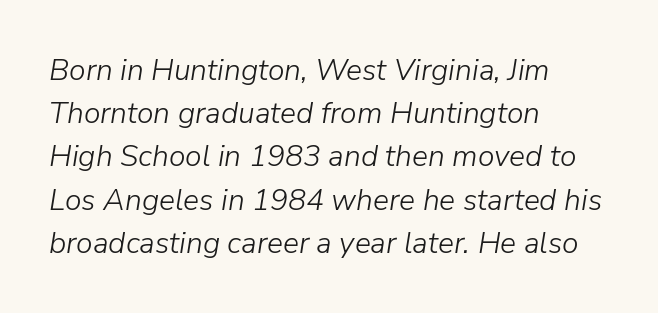
This sample keeps an unexceptional amount of space between lines. Nobody drew a line under any word here. Think standard paragraph weight, or any step lighter than that. Each letter keeps its own natural width here, so spacing adapts to shape.
